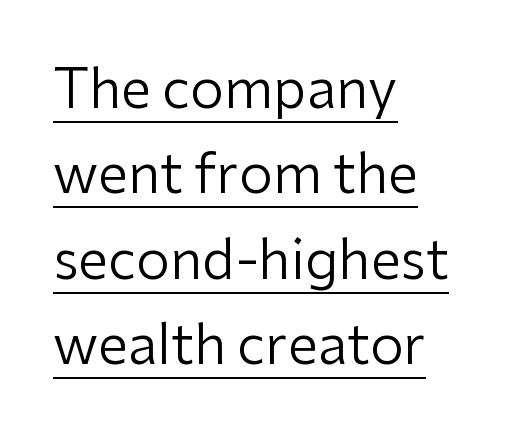
{"serif": "no", "italic": "no", "bold": "no", "weight": "regular", "width": "normal", "stroke_contrast": "low", "x_height": "medium", "monospaced": "no", "underline": "yes", "align": "left", "line_spacing": "normal", "line_spacing_ratio": 1.58, "letter_spacing": "normal", "letter_spacing_em": 0.0, "glyph_px": 54}
